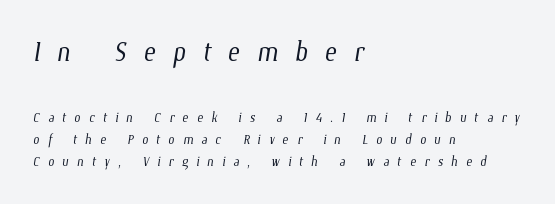
This rendering features lettering with no underline. Unbolded letterforms with no extra heft. Is the lower block the larger one? No — the upper block carries the bigger type. Note the varied advance widths — an 'i' is clearly narrower than an 'm'.
